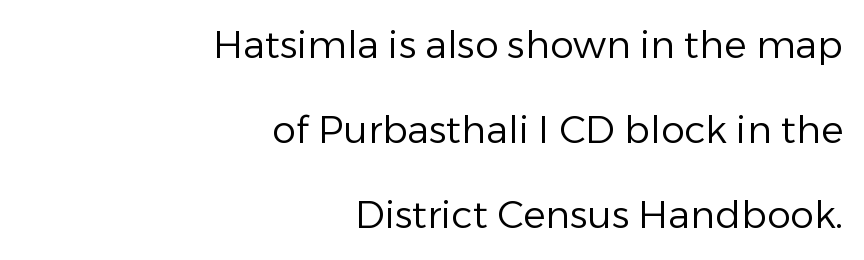
Letters have the restrained weight of plain body copy at most. These lines are set flush right with a ragged left edge. Is this a sans? Yes — the strokes have no serifs. The rendering keeps characters at their native spacing. Note the varied advance widths — an 'i' is clearly narrower than an 'm'. Leading: increased.
